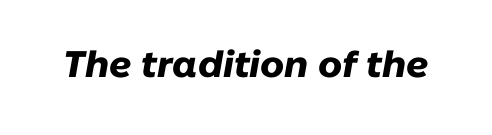
{"italic": "yes", "lean": "right", "slant_degrees": 10, "bold": "yes", "weight": "heavy", "width": "normal", "stroke_contrast": "low", "x_height": "medium", "monospaced": "no", "underline": "no", "letter_spacing": "normal", "letter_spacing_em": 0.0, "glyph_px": 37}
